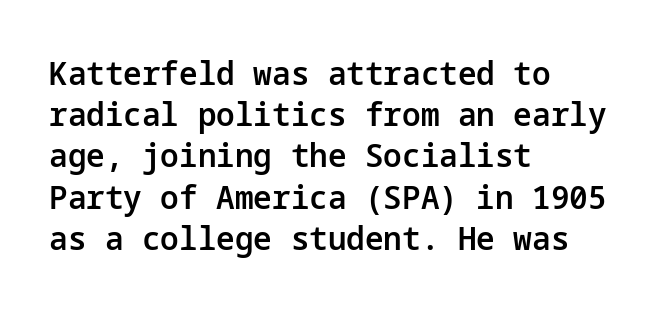
Q: Is the text bold? A: Semi-bold.
Q: Is the text italic (slanted)? A: No, it is upright.
Q: Is the typeface a serif or a sans-serif typeface? A: Sans-serif.
Q: Is the text underlined? A: No.
Q: How is the paragraph aligned? A: Left-aligned.
Q: Is the spacing between letters normal or unusually wide? A: Normal.
Q: Is the spacing between lines tight, normal or loose? A: Normal.
Q: Width (condensed, normal, or wide)? A: Normal.
Q: Stroke contrast? A: Low.
Q: x-height? A: Medium.
